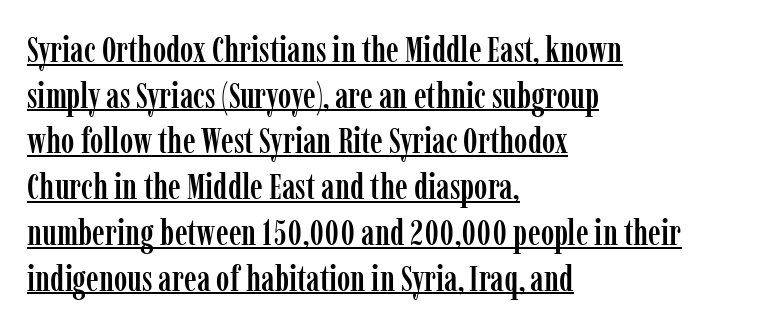
{"serif": "yes", "italic": "no", "width": "condensed", "stroke_contrast": "low", "x_height": "medium", "monospaced": "no", "underline": "yes", "align": "left", "line_spacing": "normal", "line_spacing_ratio": 1.27, "letter_spacing": "normal", "letter_spacing_em": 0.0, "glyph_px": 36}
